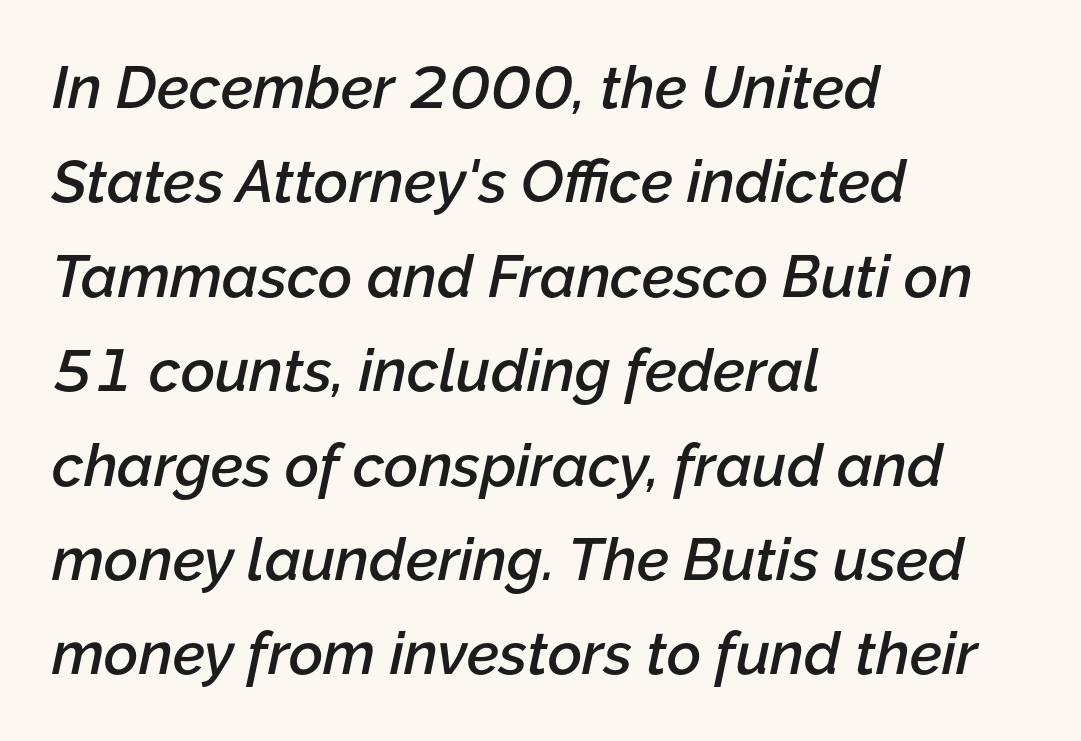
{"italic": "yes", "lean": "right", "slant_degrees": 12, "bold": "semi", "weight": "semibold", "width": "normal", "stroke_contrast": "low", "x_height": "medium", "monospaced": "no", "underline": "no", "align": "left", "line_spacing": "normal", "line_spacing_ratio": 1.6, "letter_spacing": "normal", "letter_spacing_em": 0.0, "glyph_px": 59}
